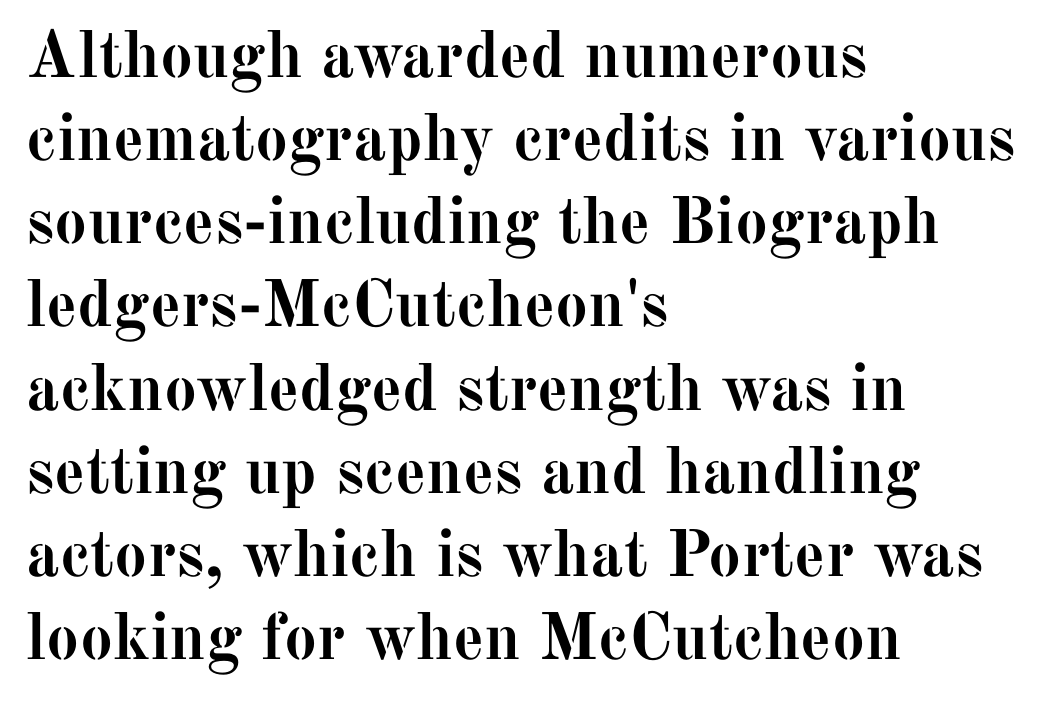
Unlike italic type, these characters show no tilt at all. How heavy is the stroke? Heavy — this is a bold. Inter-character spacing is left at the font's built-in metrics. All the whitespace from short lines collects on the right. The vertical gap from one line to the next is medium.
